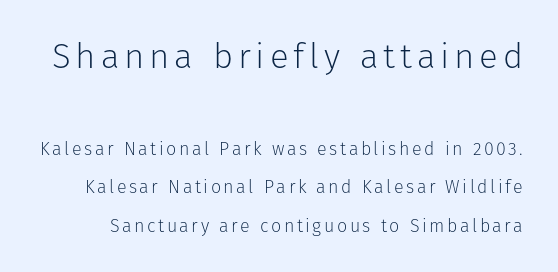
The image shows 35 px light sans-serif type, upright; set loose line spacing (2.14x), not underlined; the first (top) block is 1.94x larger; low stroke contrast and a medium x-height.
